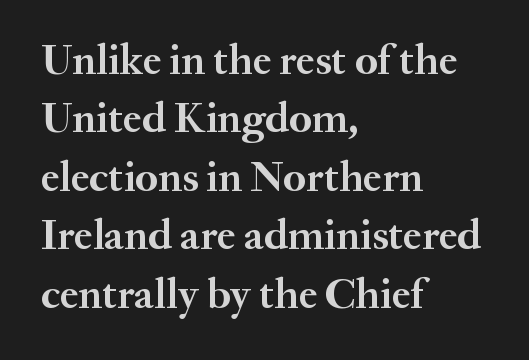
Q: Is the text bold? A: Yes.
Q: Is the text italic (slanted)? A: No, it is upright.
Q: Is the typeface a serif or a sans-serif typeface? A: Serif.
Q: Is the text underlined? A: No.
Q: How is the paragraph aligned? A: Left-aligned.
Q: Is the spacing between letters normal or unusually wide? A: Normal.
Q: Is the spacing between lines tight, normal or loose? A: Normal.
Q: Width (condensed, normal, or wide)? A: Normal.
Q: Stroke contrast? A: Medium.
Q: x-height? A: Small.
Q: Monospaced? A: No.
